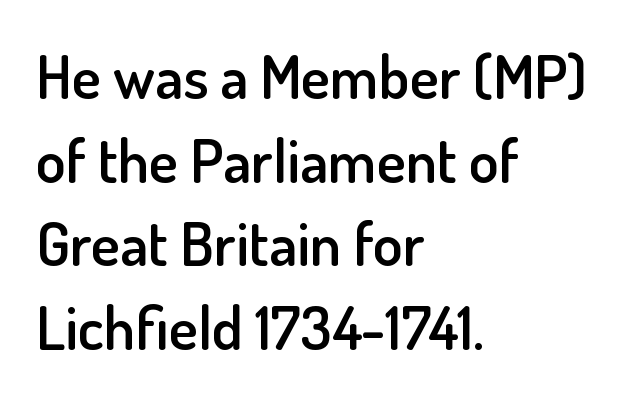
Varying glyph widths throughout — classic text-font behaviour. The paragraph shown leans on its left margin. The specimen reads as upright at a glance. Anything drawn beneath the words? Only blank space. You could call the tracking neutral — neither tight nor loose. A semibold gives these letters moderate extra thickness, short of bold.
